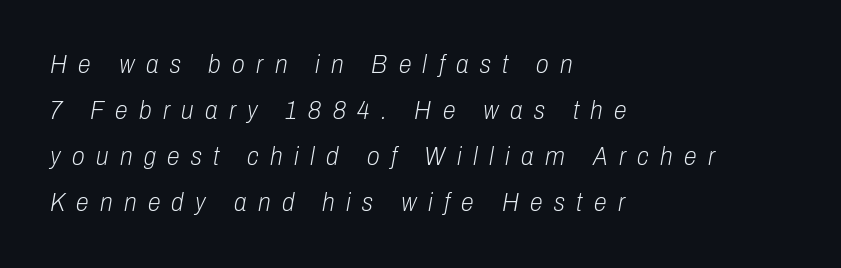
{"italic": "yes", "lean": "right", "slant_degrees": 10, "bold": "no", "underline": "no", "align": "left", "line_spacing_ratio": 1.77, "letter_spacing": "wide", "letter_spacing_em": 0.44, "glyph_px": 26}
